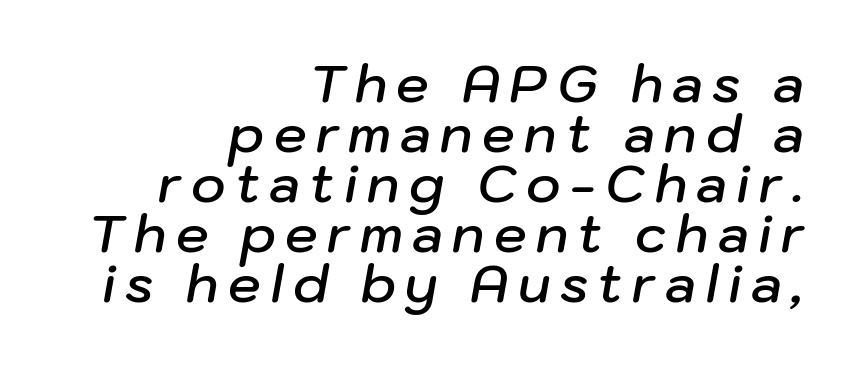
{"italic": "yes", "lean": "right", "slant_degrees": 10, "bold": "semi", "weight": "semibold", "width": "normal", "stroke_contrast": "low", "x_height": "medium", "monospaced": "no", "underline": "no", "align": "right", "line_spacing": "tight", "line_spacing_ratio": 0.96, "glyph_px": 52}
